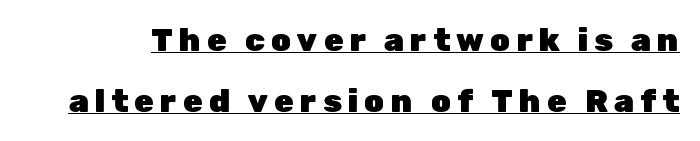
Interline gaps are noticeably wide in this sample. Set as a true bold cut, around the 700 mark. The sample's only ornament is a line tracing under the words. The passage shown is typed in a proportional face where columns would drift.
